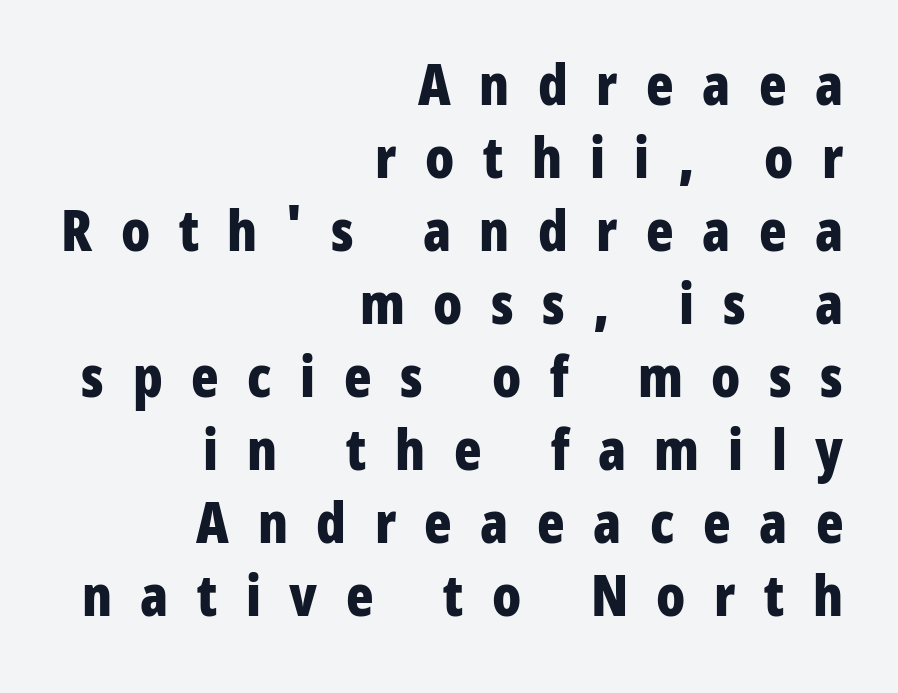
Q: Is the text bold? A: Yes.
Q: Is the text italic (slanted)? A: No, it is upright.
Q: Is the typeface a serif or a sans-serif typeface? A: Sans-serif.
Q: Is the text underlined? A: No.
Q: How is the paragraph aligned? A: Right-aligned.
Q: Is the spacing between letters normal or unusually wide? A: Unusually wide.
Q: Is the spacing between lines tight, normal or loose? A: Normal.
Q: Width (condensed, normal, or wide)? A: Condensed.
Q: Stroke contrast? A: Low.
Q: x-height? A: Medium.
Q: Monospaced? A: No.
